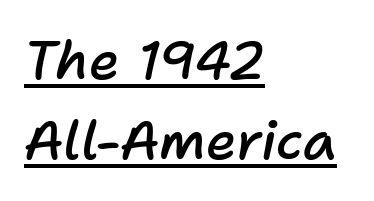
{"italic": "yes", "lean": "right", "slant_degrees": 11, "bold": "semi", "weight": "semibold", "width": "normal", "stroke_contrast": "low", "x_height": "medium", "monospaced": "no", "underline": "yes", "align": "left", "line_spacing": "normal", "line_spacing_ratio": 1.51, "letter_spacing": "normal", "letter_spacing_em": 0.0, "glyph_px": 53}
